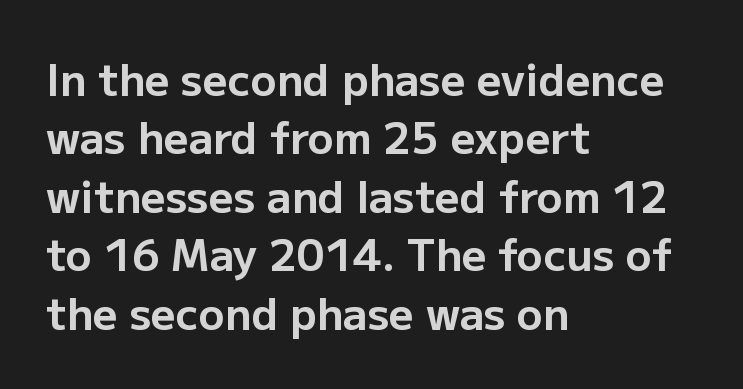
The image shows 43 px bold sans-serif type, upright; set left-aligned, normal line spacing (1.36x), normal letter spacing, not underlined; low stroke contrast and a medium x-height.
